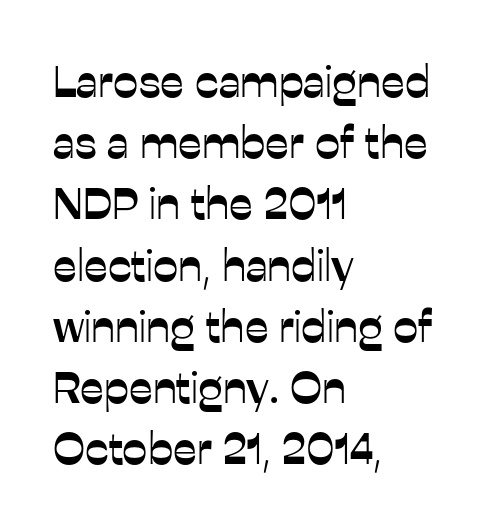
The tracking reads as untouched default to a designer's eye. A sans-serif font was chosen for this passage. Line spacing here is normal. The rag falls on the right side of this text block. The type sits square on the baseline with zero lean. The letters advance in unequal steps, a hallmark of proportional type.
